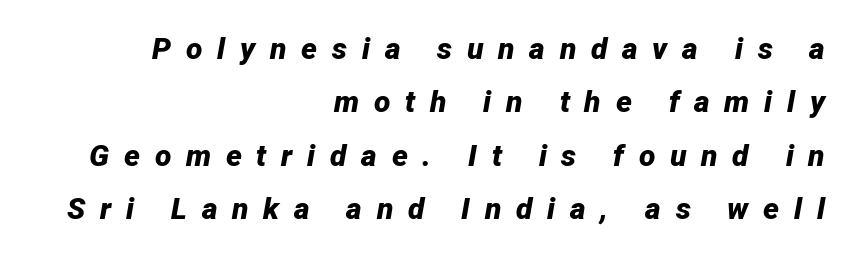
Q: Is the text bold? A: Yes.
Q: Is the text italic (slanted)? A: Yes, it leans right by about 12 degrees.
Q: Is the text underlined? A: No.
Q: How is the paragraph aligned? A: Right-aligned.
Q: Is the spacing between letters normal or unusually wide? A: Unusually wide.
Q: Width (condensed, normal, or wide)? A: Normal.
Q: Stroke contrast? A: Low.
Q: x-height? A: Medium.
Q: Monospaced? A: No.
